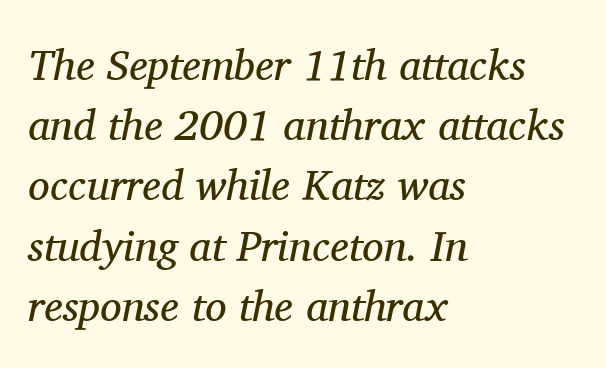
The image shows 43 px regular-weight serif type, italic (leaning right); set left-aligned, normal line spacing (1.4x), normal letter spacing, not underlined; medium stroke contrast and a medium x-height.
